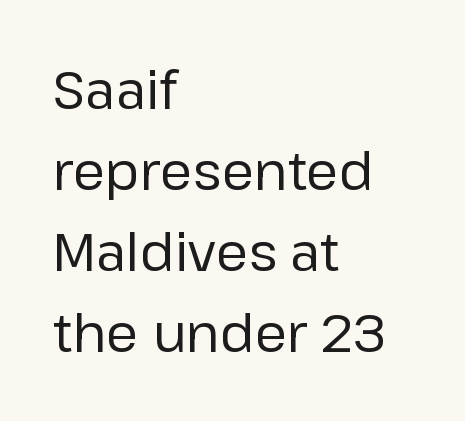
Q: Is the text bold? A: No.
Q: Is the text italic (slanted)? A: No, it is upright.
Q: Is the typeface a serif or a sans-serif typeface? A: Sans-serif.
Q: Is the text underlined? A: No.
Q: How is the paragraph aligned? A: Left-aligned.
Q: Is the spacing between letters normal or unusually wide? A: Normal.
Q: Is the spacing between lines tight, normal or loose? A: Normal.
Q: Width (condensed, normal, or wide)? A: Normal.
Q: Stroke contrast? A: Low.
Q: x-height? A: Medium.
Q: Monospaced? A: No.
